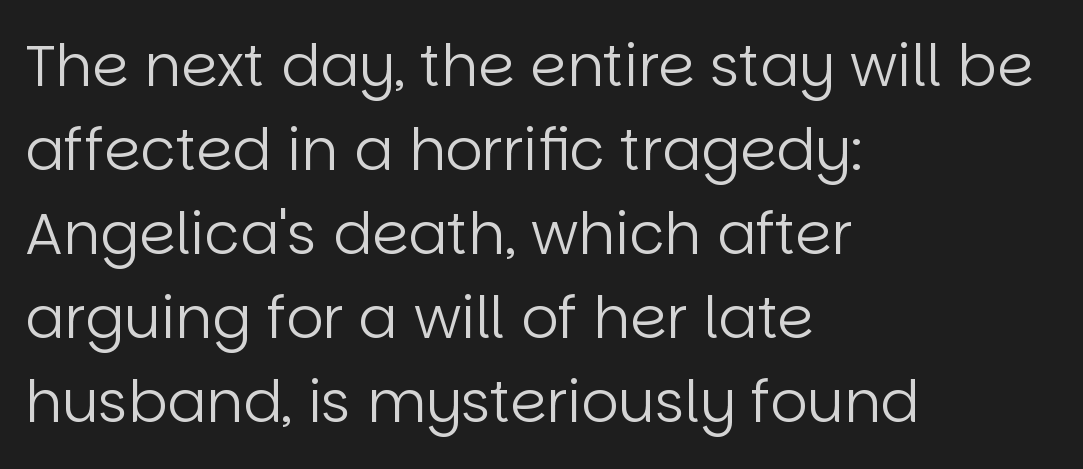
{"serif": "no", "italic": "no", "bold": "no", "weight": "regular", "width": "normal", "stroke_contrast": "low", "x_height": "large", "monospaced": "no", "underline": "no", "align": "left", "line_spacing": "normal", "line_spacing_ratio": 1.45, "letter_spacing": "normal", "letter_spacing_em": 0.0, "glyph_px": 58}
